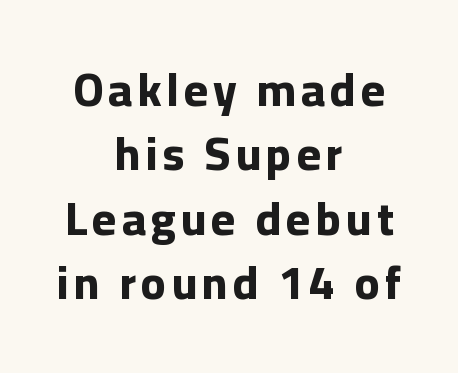
Q: Is the text bold? A: Yes.
Q: Is the text italic (slanted)? A: No, it is upright.
Q: Is the typeface a serif or a sans-serif typeface? A: Sans-serif.
Q: Is the text underlined? A: No.
Q: How is the paragraph aligned? A: Centered.
Q: Is the spacing between lines tight, normal or loose? A: Normal.
Q: Width (condensed, normal, or wide)? A: Normal.
Q: Stroke contrast? A: Low.
Q: x-height? A: Medium.
Q: Monospaced? A: No.
